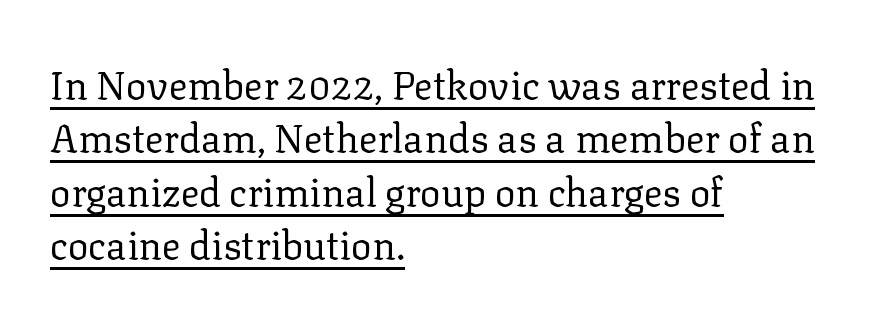
The image shows 39 px regular-weight serif type, upright; set left-aligned, normal line spacing (1.37x), normal letter spacing, underlined; low stroke contrast and a medium x-height.
